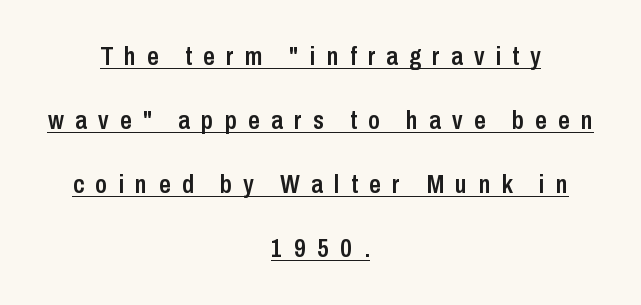
Tracking here is generous; glyphs stand well apart from one another. Interline gaps are noticeably wide in this sample. This is roman type, the default non-slanted kind. Weight check: semibold — heavier than regular, not quite bold.
